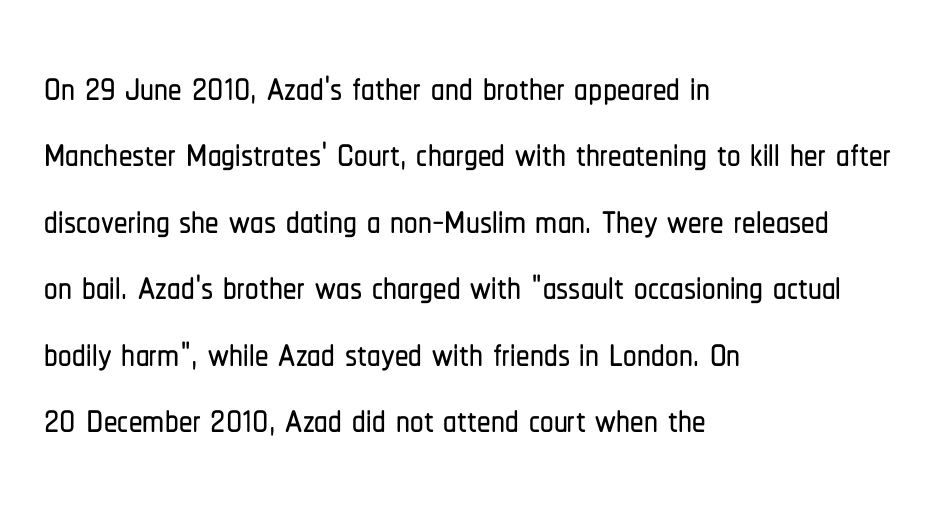
{"serif": "no", "italic": "no", "width": "condensed", "stroke_contrast": "low", "x_height": "medium", "monospaced": "no", "underline": "no", "align": "left", "line_spacing_ratio": 1.23, "letter_spacing": "normal", "letter_spacing_em": 0.0, "glyph_px": 54}
